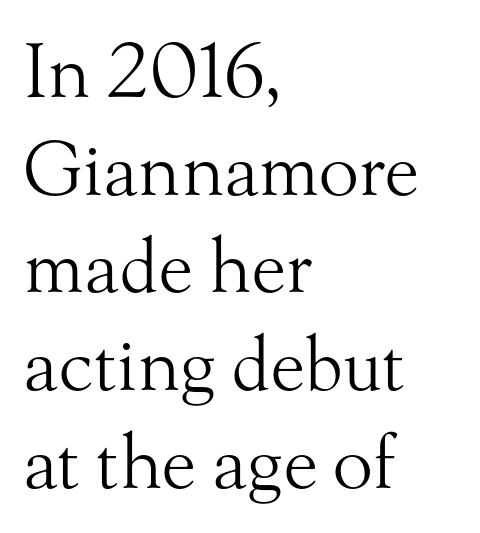
{"serif": "yes", "italic": "no", "bold": "no", "weight": "light", "width": "normal", "stroke_contrast": "medium", "x_height": "small", "monospaced": "no", "underline": "no", "align": "left", "line_spacing": "normal", "line_spacing_ratio": 1.32, "letter_spacing": "normal", "letter_spacing_em": 0.0, "glyph_px": 74}
